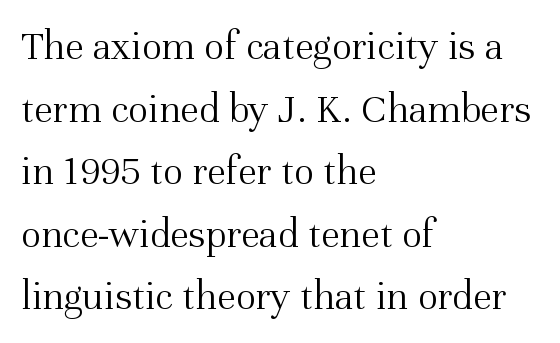
Q: Is the text bold? A: No.
Q: Is the text italic (slanted)? A: No, it is upright.
Q: Is the typeface a serif or a sans-serif typeface? A: Serif.
Q: Is the text underlined? A: No.
Q: How is the paragraph aligned? A: Left-aligned.
Q: Is the spacing between letters normal or unusually wide? A: Normal.
Q: Is the spacing between lines tight, normal or loose? A: Normal.
Q: Width (condensed, normal, or wide)? A: Normal.
Q: Stroke contrast? A: Medium.
Q: x-height? A: Medium.
Q: Monospaced? A: No.
